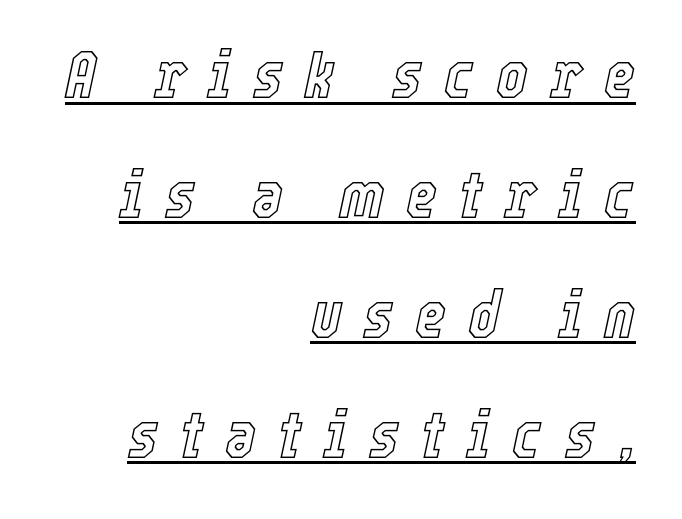
The image shows 67 px condensed type, italic (leaning right); set right-aligned, line spacing 1.79x, unusually wide letter spacing (+0.32 em), underlined; a medium x-height.
